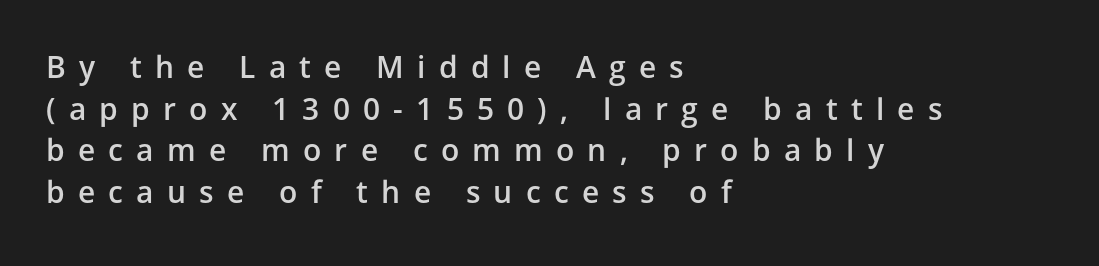
You could not count columns in this text — the font is proportionally spaced. All the whitespace from short lines collects on the right. In terms of posture, this sample is upright. What stands out about the letter spacing? Its width — letters are far apart. Anything drawn beneath the words? Only blank space.
